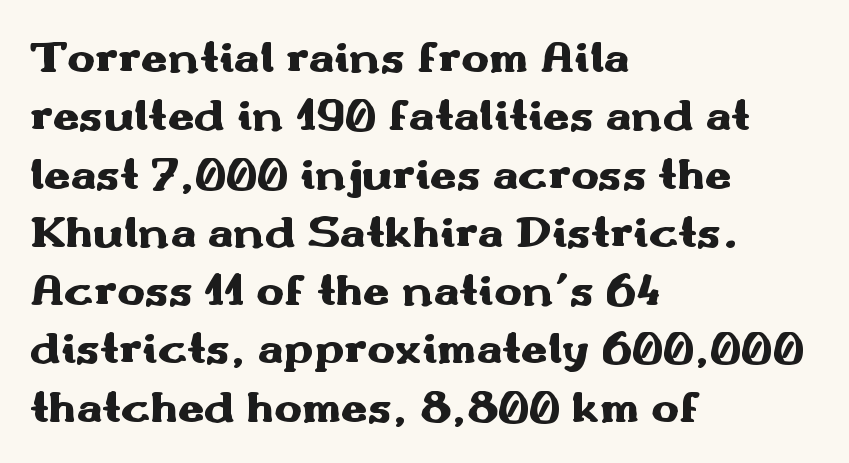
The type is set solid horizontally, with unmodified tracking. The string is rendered with underlining switched off. Each letter keeps its own natural width here, so spacing adapts to shape. You'd pick this weight for a headline — it's a proper bold.
